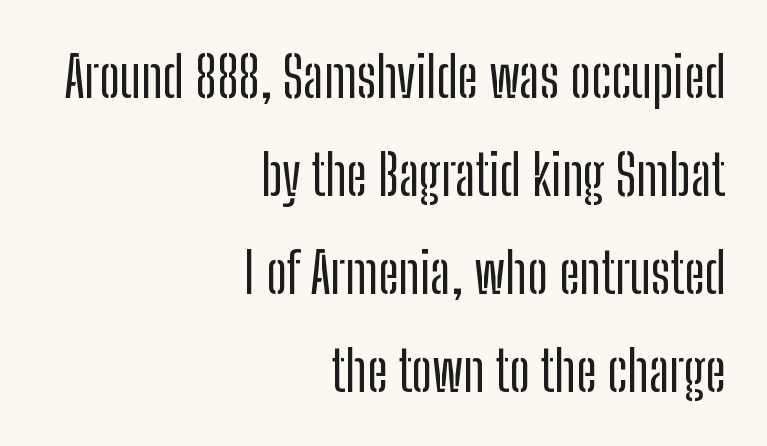
{"serif": "no", "italic": "no", "width": "condensed", "stroke_contrast": "low", "x_height": "medium", "monospaced": "no", "underline": "no", "align": "right", "line_spacing_ratio": 1.75, "letter_spacing": "normal", "letter_spacing_em": 0.0, "glyph_px": 56}
